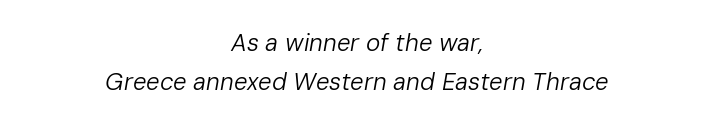
The image shows 24 px text type, italic (leaning right); set centered, normal line spacing (1.64x), normal letter spacing, not underlined.
